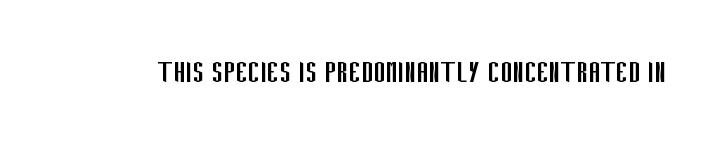
{"serif": "no", "italic": "no", "bold": "no", "weight": "regular", "width": "condensed", "stroke_contrast": "low", "x_height": "large", "monospaced": "no", "underline": "no", "letter_spacing": "normal", "letter_spacing_em": 0.0, "glyph_px": 36}
